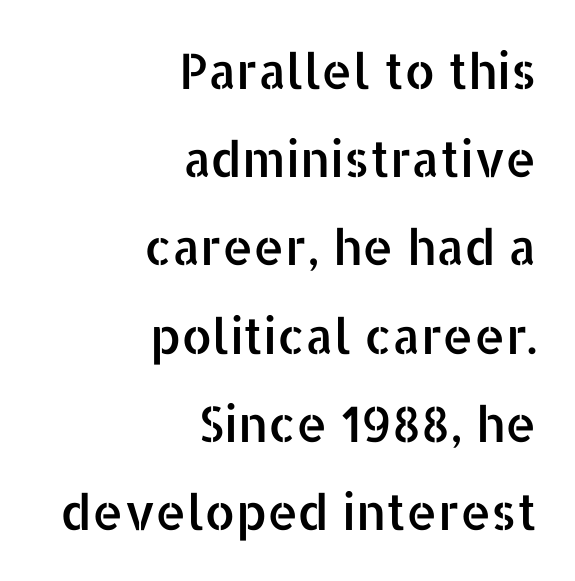
Q: Is the text italic (slanted)? A: No, it is upright.
Q: Is the typeface a serif or a sans-serif typeface? A: Sans-serif.
Q: Is the text underlined? A: No.
Q: How is the paragraph aligned? A: Right-aligned.
Q: Is the spacing between letters normal or unusually wide? A: Normal.
Q: Width (condensed, normal, or wide)? A: Normal.
Q: Stroke contrast? A: Low.
Q: x-height? A: Medium.
Q: Monospaced? A: No.
